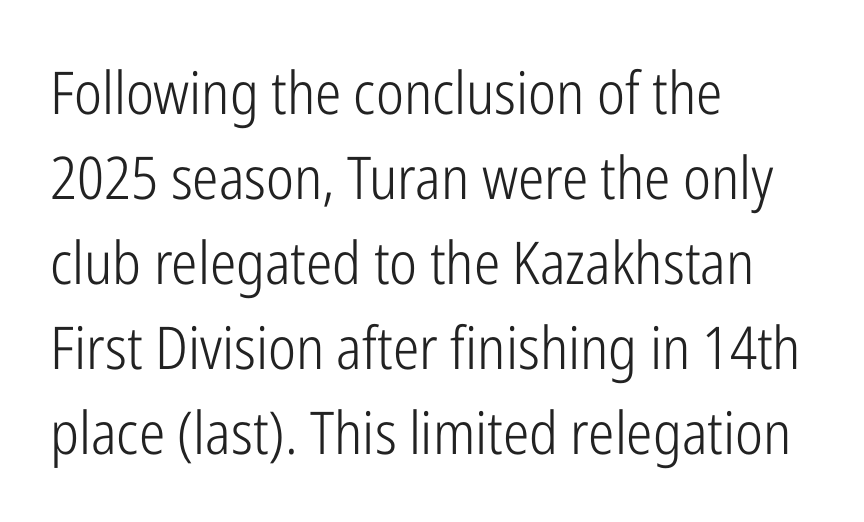
{"serif": "no", "italic": "no", "bold": "no", "weight": "light", "width": "condensed", "stroke_contrast": "low", "x_height": "medium", "monospaced": "no", "underline": "no", "align": "left", "line_spacing": "normal", "line_spacing_ratio": 1.44, "letter_spacing": "normal", "letter_spacing_em": 0.0, "glyph_px": 59}
